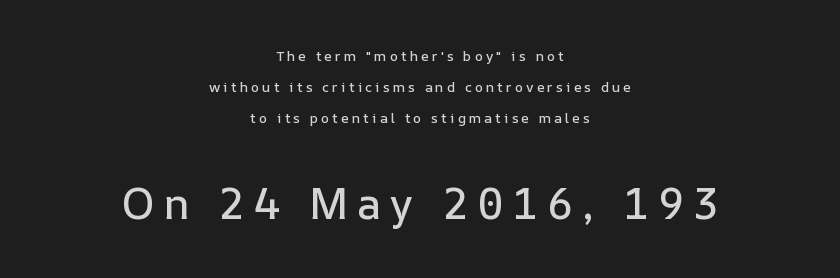
The image shows 43 px text type, upright; set centered, loose line spacing (2.2x), unusually wide letter spacing (+0.21 em), not underlined; the second (bottom) block is 3.07x larger; low stroke contrast and a medium x-height.
